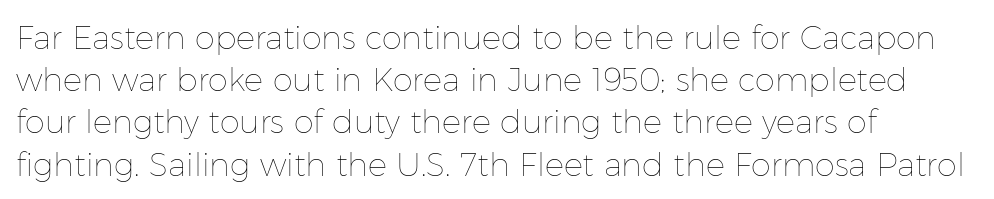
Q: Is the text bold? A: No.
Q: Is the text italic (slanted)? A: No, it is upright.
Q: Is the text underlined? A: No.
Q: How is the paragraph aligned? A: Left-aligned.
Q: Is the spacing between letters normal or unusually wide? A: Normal.
Q: Is the spacing between lines tight, normal or loose? A: Normal.
Q: Width (condensed, normal, or wide)? A: Normal.
Q: Stroke contrast? A: Low.
Q: x-height? A: Medium.
Q: Monospaced? A: No.
